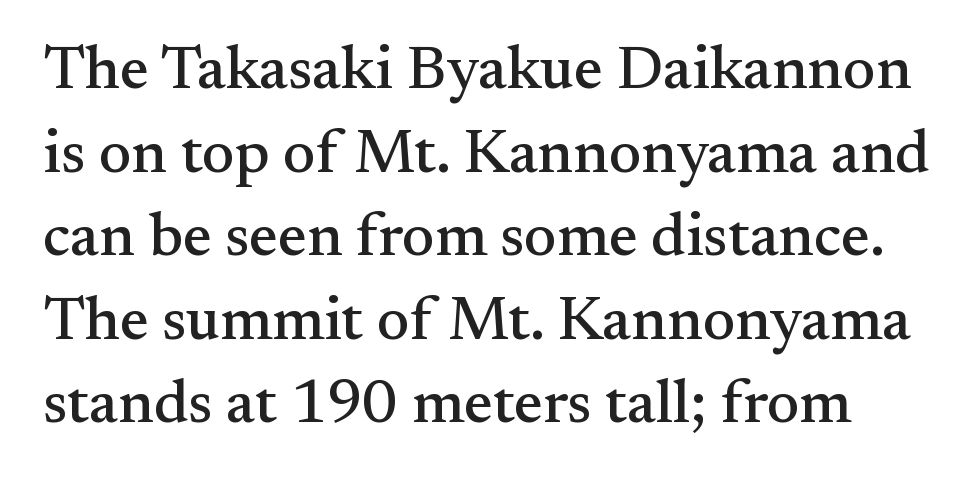
Q: Is the text italic (slanted)? A: No, it is upright.
Q: Is the typeface a serif or a sans-serif typeface? A: Serif.
Q: Is the text underlined? A: No.
Q: Is the spacing between letters normal or unusually wide? A: Normal.
Q: Is the spacing between lines tight, normal or loose? A: Normal.
Q: Width (condensed, normal, or wide)? A: Normal.
Q: Stroke contrast? A: Medium.
Q: x-height? A: Small.
Q: Monospaced? A: No.
